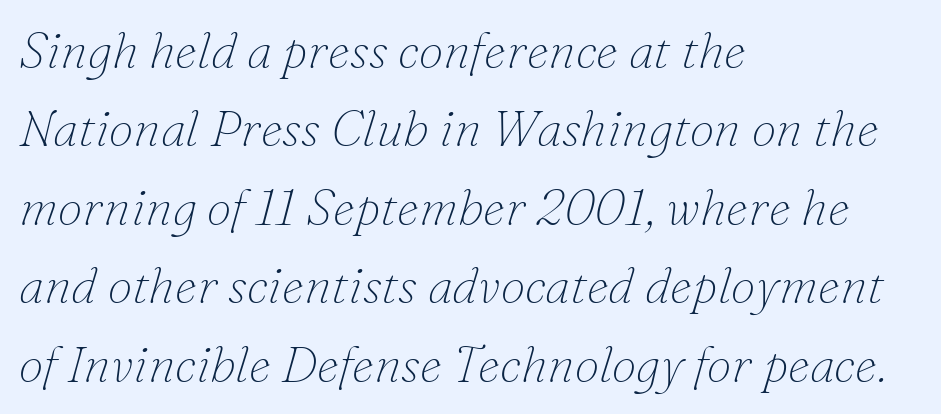
How are the letters spaced? Ordinarily, with no added tracking. Vertical stems look standard width or narrower in stroke. These lines sit exactly where default settings would place them. Character widths vary here, with narrow letters taking less room than wide ones. The compositor pushed each line to the left boundary.
